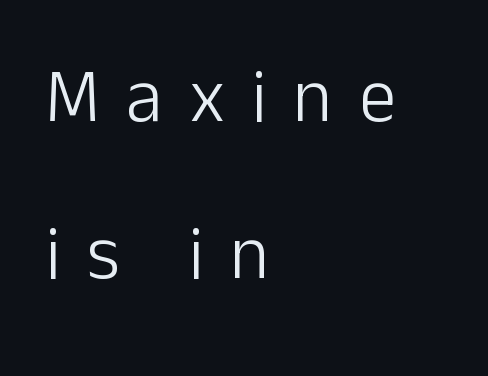
The letters are spread apart with noticeably loose tracking. Every stem runs plumb, perpendicular to the baseline. Widely set lines give the paragraph a tall, airy silhouette. Check where the strokes stop: nothing finishes them off — pure sans. Notice how the passage keeps a crisp vertical edge on the left only. A typesetter would call this proportional, since set widths differ per character.
